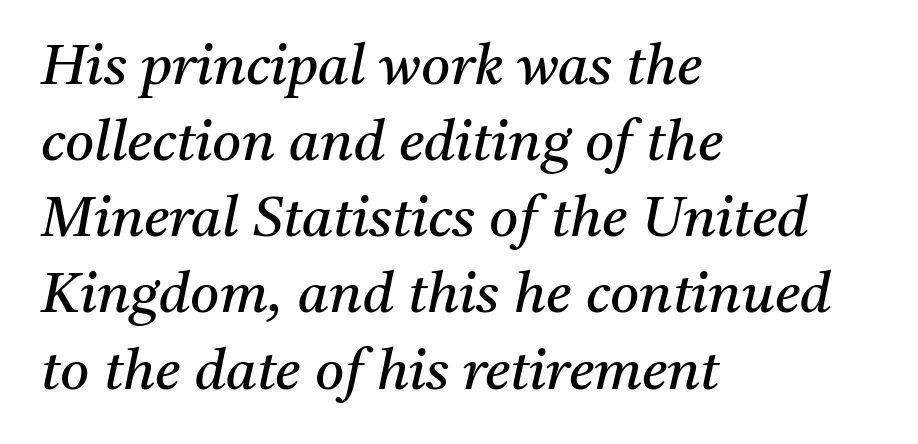
The image shows 56 px regular-weight serif type, italic (leaning right); set left-aligned, normal line spacing (1.36x), normal letter spacing, not underlined; medium stroke contrast and a medium x-height.
